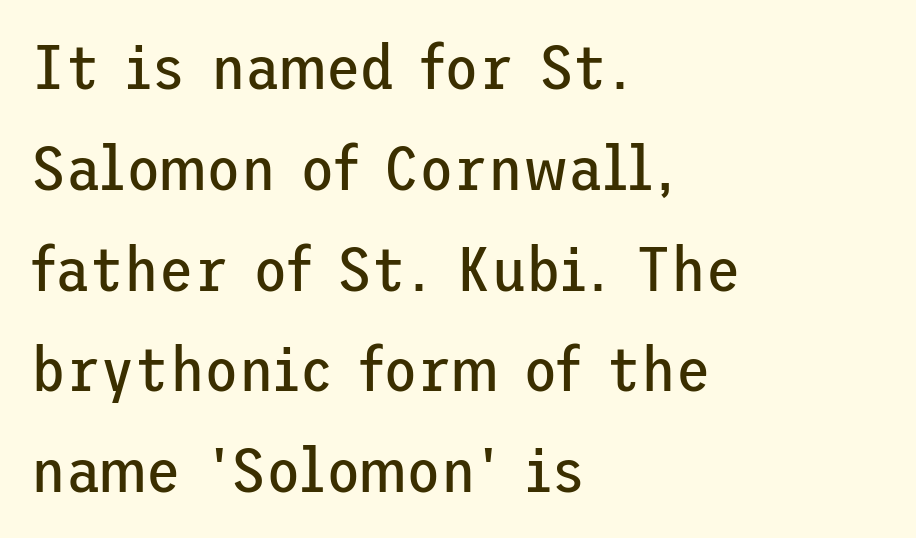
{"serif": "no", "italic": "no", "bold": "no", "weight": "regular", "width": "normal", "stroke_contrast": "low", "x_height": "medium", "underline": "no", "align": "left", "line_spacing": "normal", "line_spacing_ratio": 1.6, "letter_spacing": "normal", "letter_spacing_em": 0.0, "glyph_px": 63}
